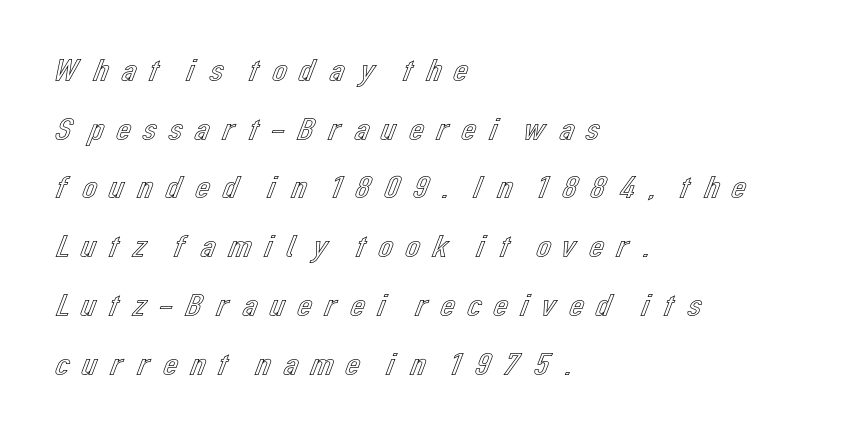
Q: Is the text italic (slanted)? A: Yes.
Q: Is the text underlined? A: No.
Q: How is the paragraph aligned? A: Left-aligned.
Q: Is the spacing between letters normal or unusually wide? A: Unusually wide.
Q: Width (condensed, normal, or wide)? A: Normal.
Q: x-height? A: Medium.
Q: Monospaced? A: No.
